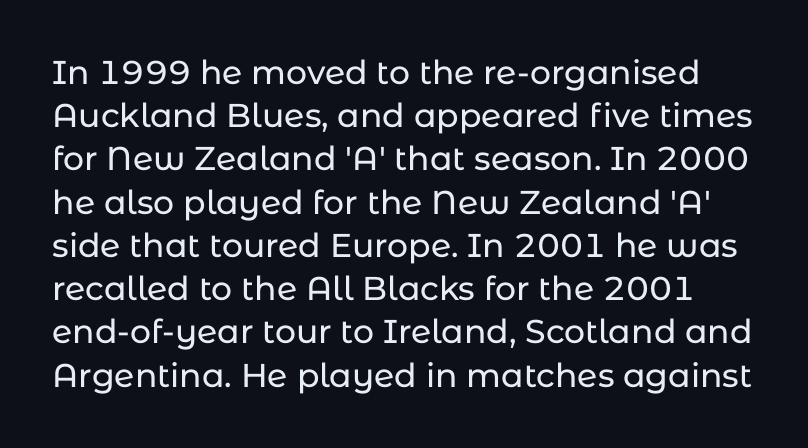
The passage shown stacks its lines at a standard gap. These lines are composed in type without serifs. Short note: letters normally spaced. The typography opts for an upright posture over an oblique one. Only glyphs here, with clear space below each row. Character widths vary here, with narrow letters taking less room than wide ones.
